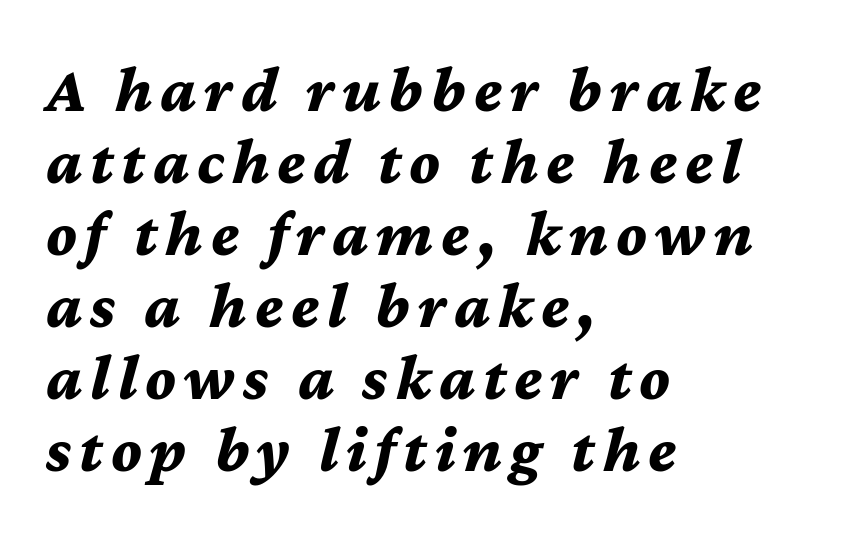
Q: Is the text bold? A: Yes.
Q: Is the text italic (slanted)? A: Yes, it leans right by about 12 degrees.
Q: Is the text underlined? A: No.
Q: How is the paragraph aligned? A: Left-aligned.
Q: Is the spacing between lines tight, normal or loose? A: Tight.
Q: Width (condensed, normal, or wide)? A: Normal.
Q: Stroke contrast? A: Medium.
Q: x-height? A: Medium.
Q: Monospaced? A: No.
